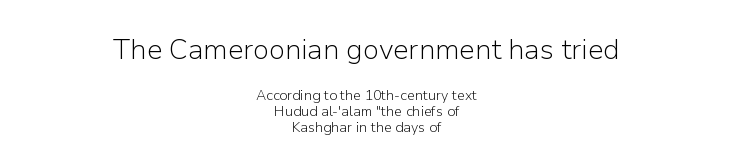
The image shows 28 px light sans-serif type, upright; set centered, line spacing 1.16x, normal letter spacing, not underlined; the first (top) block is 2.0x larger; low stroke contrast and a medium x-height.
